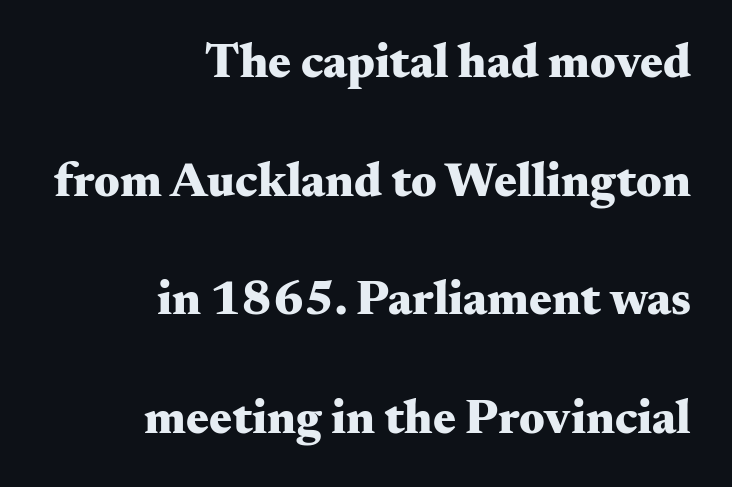
The image shows 48 px heavy, wide serif type, upright; set right-aligned, loose line spacing (2.47x), normal letter spacing, not underlined; medium stroke contrast and a small x-height.
